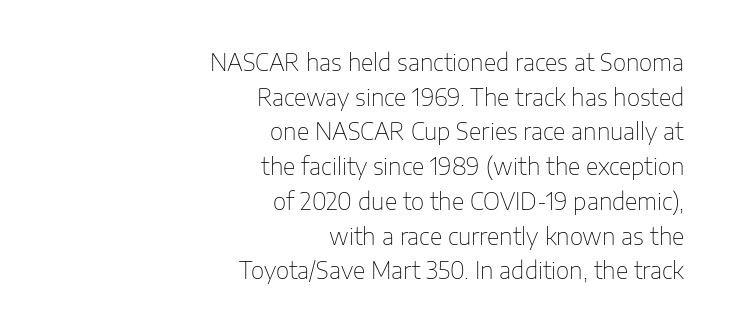
The vertical gap from one line to the next is medium. You can tell it's not italic because the verticals are truly vertical. This sample uses plain, unmodified letter spacing. Right-aligned paragraph, ragged on the left. The area under the type is left untouched. The strokes carry an ordinary text weight at most.
